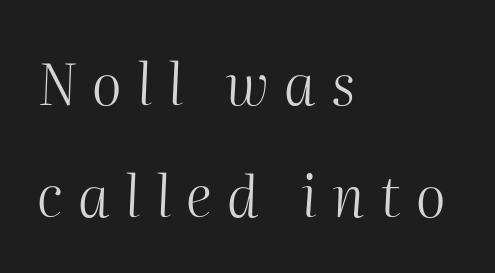
Q: Is the text bold? A: No.
Q: Is the text italic (slanted)? A: Yes, it leans right by about 2 degrees.
Q: Is the text underlined? A: No.
Q: How is the paragraph aligned? A: Left-aligned.
Q: Is the spacing between letters normal or unusually wide? A: Unusually wide.
Q: Is the spacing between lines tight, normal or loose? A: Loose.
Q: Width (condensed, normal, or wide)? A: Normal.
Q: Stroke contrast? A: Medium.
Q: x-height? A: Medium.
Q: Monospaced? A: No.
